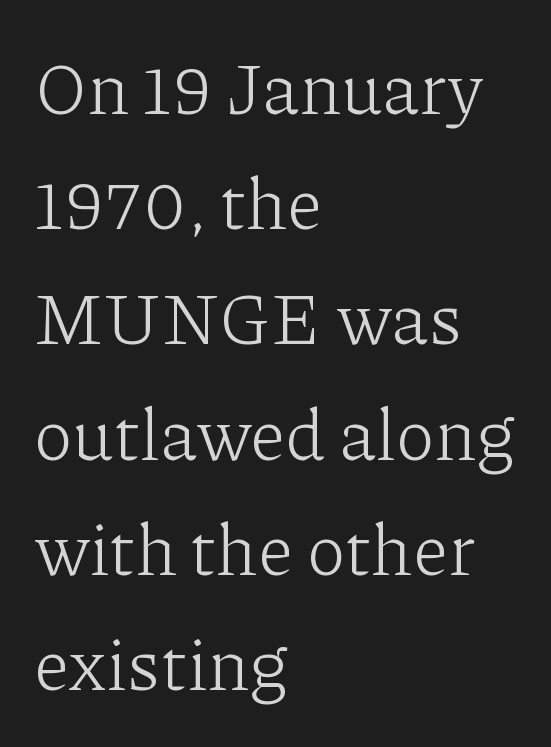
The font's upright variant was chosen for this text. The letters advance in unequal steps, a hallmark of proportional type. The space directly below the letters is spotless. Is the stroke heavy? The answer is a plain regular-or-lighter. A serif font was chosen for this passage.
